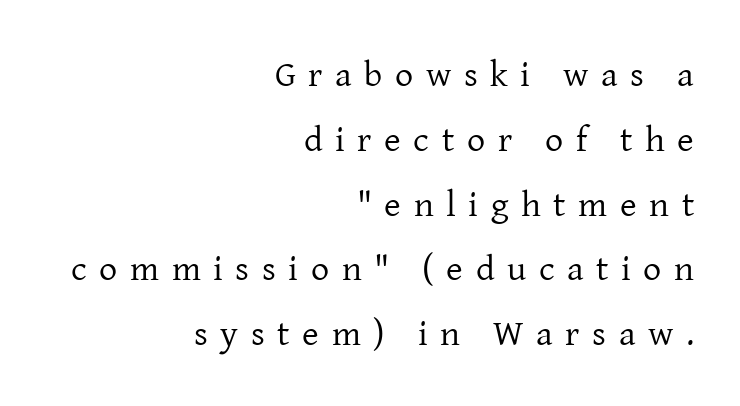
Q: Is the text bold? A: No.
Q: Is the text italic (slanted)? A: No, it is upright.
Q: Is the typeface a serif or a sans-serif typeface? A: Serif.
Q: Is the text underlined? A: No.
Q: How is the paragraph aligned? A: Right-aligned.
Q: Is the spacing between letters normal or unusually wide? A: Unusually wide.
Q: Width (condensed, normal, or wide)? A: Normal.
Q: Stroke contrast? A: Low.
Q: x-height? A: Medium.
Q: Monospaced? A: No.
